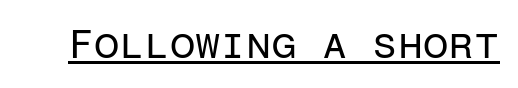
Q: Is the text bold? A: No.
Q: Is the text italic (slanted)? A: No, it is upright.
Q: Is the typeface a serif or a sans-serif typeface? A: Sans-serif.
Q: Is the text underlined? A: Yes.
Q: Is the spacing between letters normal or unusually wide? A: Normal.
Q: Width (condensed, normal, or wide)? A: Normal.
Q: Stroke contrast? A: Low.
Q: x-height? A: Medium.
Q: Monospaced? A: Yes.
